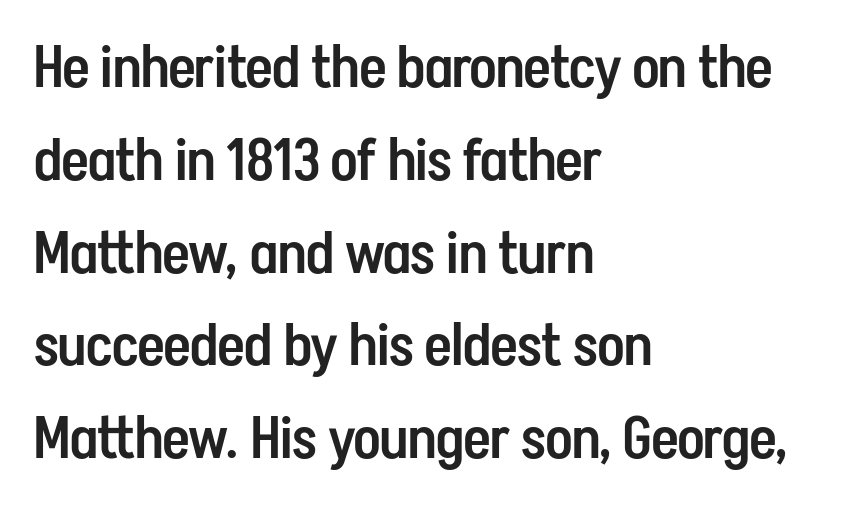
{"serif": "no", "italic": "no", "bold": "semi", "weight": "semibold", "width": "condensed", "stroke_contrast": "low", "x_height": "medium", "monospaced": "no", "underline": "no", "align": "left", "line_spacing": "normal", "line_spacing_ratio": 1.6, "letter_spacing": "normal", "letter_spacing_em": 0.0, "glyph_px": 58}
